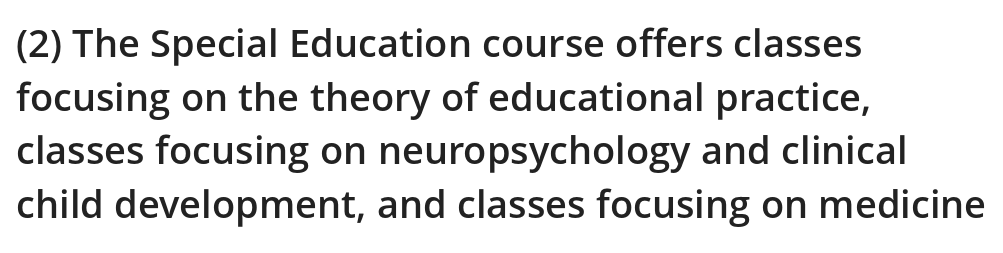
Q: Is the text bold? A: Semi-bold.
Q: Is the text italic (slanted)? A: No, it is upright.
Q: Is the typeface a serif or a sans-serif typeface? A: Sans-serif.
Q: Is the text underlined? A: No.
Q: How is the paragraph aligned? A: Left-aligned.
Q: Is the spacing between letters normal or unusually wide? A: Normal.
Q: Is the spacing between lines tight, normal or loose? A: Normal.
Q: Width (condensed, normal, or wide)? A: Normal.
Q: Stroke contrast? A: Low.
Q: x-height? A: Medium.
Q: Monospaced? A: No.
